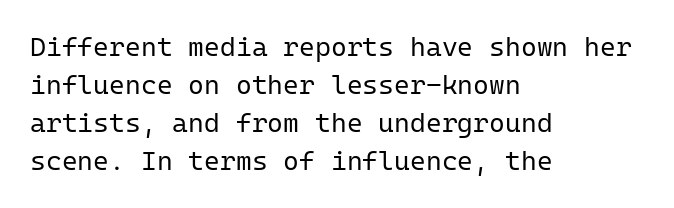
The designer left line spacing at the default. A classic flush-left, rag-right setting is used for this passage. The font sits on the lighter half of the weight spectrum, regular included. The letters stand straight up with perfectly vertical stems. No word sits above an underline.
